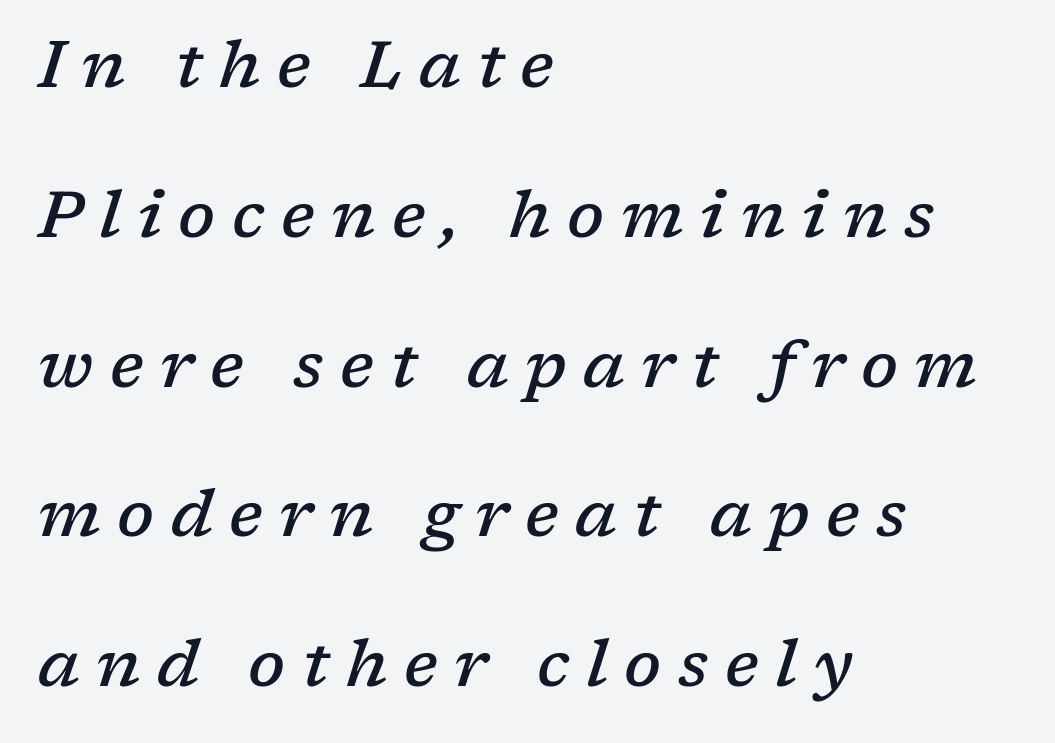
The image shows 66 px semibold serif type, italic (leaning right); set left-aligned, loose line spacing (2.27x), unusually wide letter spacing (+0.25 em), not underlined; low stroke contrast and a medium x-height.
